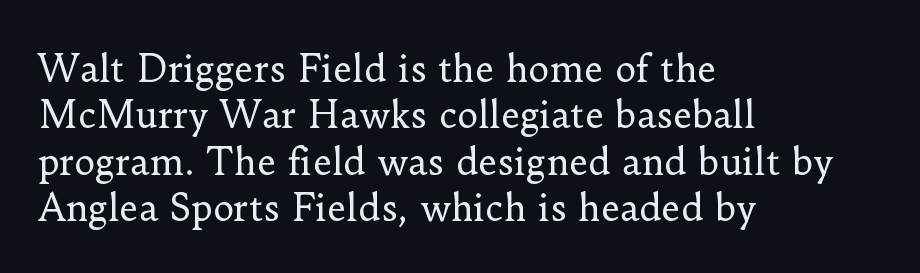
The font is comparable to plain body text, perhaps lighter. The lines sit at an ordinary, default distance from one another. All the whitespace from short lines collects on the right. Each letter keeps its own natural width here, so spacing adapts to shape. Posture: straight, roman, zero tilt. Rule under the text: the space is simply empty.
